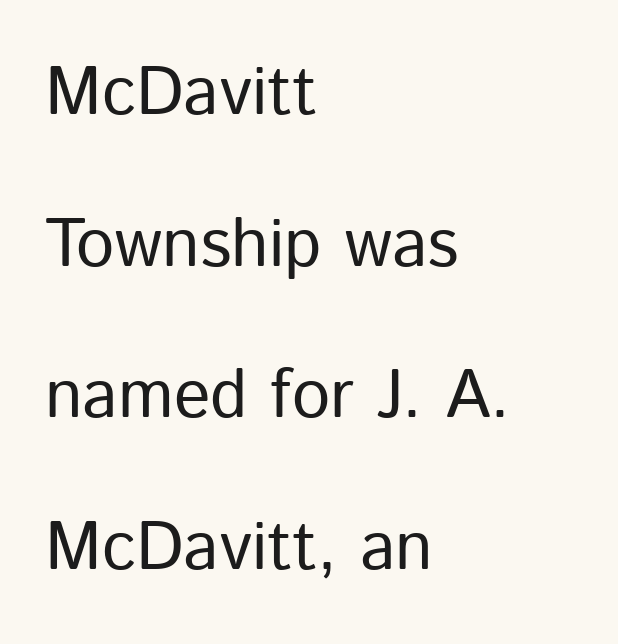
The image shows 68 px regular-weight sans-serif type, upright; set left-aligned, loose line spacing (2.23x), normal letter spacing, not underlined; low stroke contrast and a medium x-height.
